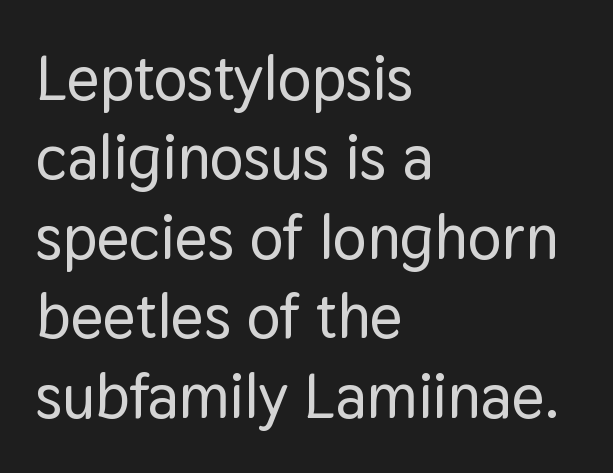
Descenders hang freely into open space. What kind of face is this? One without serifs — a sans. Upright lettering throughout. Letter spacing: default.
